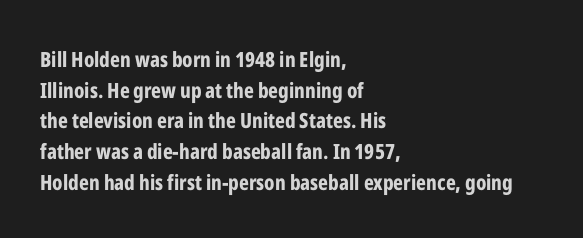
The image shows 21 px bold type, upright; set left-aligned, normal line spacing (1.46x), normal letter spacing, not underlined.
